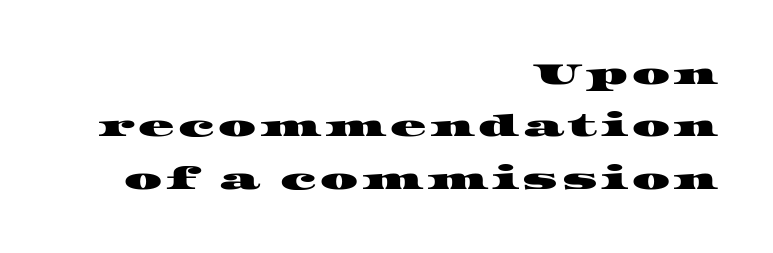
Q: Is the typeface a serif or a sans-serif typeface? A: Serif.
Q: Is the text underlined? A: No.
Q: How is the paragraph aligned? A: Right-aligned.
Q: Width (condensed, normal, or wide)? A: Wide.
Q: Stroke contrast? A: High.
Q: x-height? A: Large.
Q: Monospaced? A: No.
